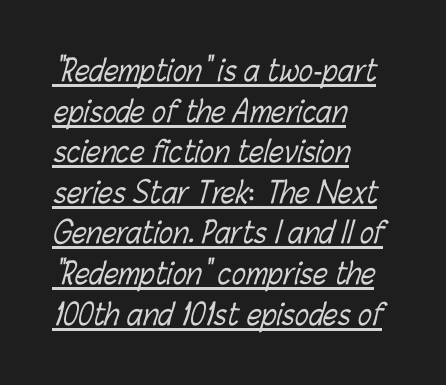
The passage shown has conventional tracking throughout. Honestly, the underline is the first thing you notice here. A typesetter would call this proportional, since set widths differ per character. The letters look calm and open, with moderate or lighter stems. The passage is arranged the way most books set body copy — flush left.
